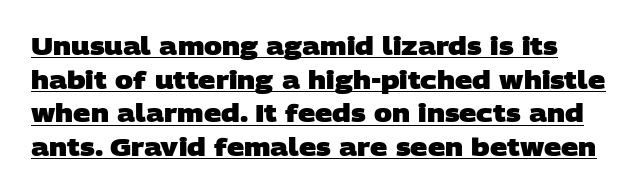
Q: Is the text bold? A: Yes.
Q: Is the text underlined? A: Yes.
Q: Is the spacing between letters normal or unusually wide? A: Normal.
Q: Is the spacing between lines tight, normal or loose? A: Normal.
